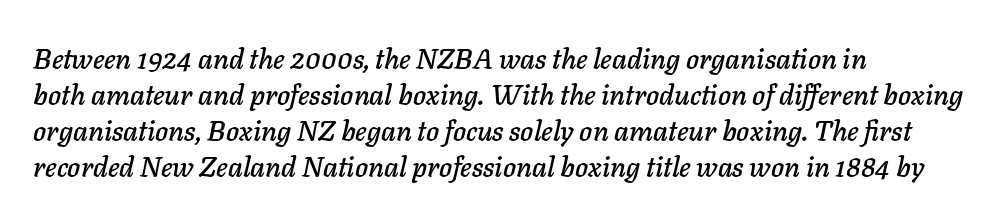
The passage shown leans; its letterforms are oblique. The strip under each line holds only bare page. This sample uses plain, unmodified letter spacing. You could not count columns in this text — the font is proportionally spaced. Reading down the column, the eye jumps a familiar distance to each next line.
